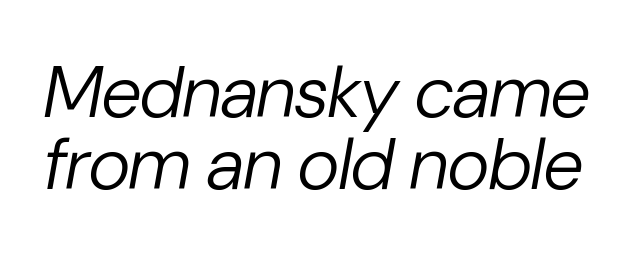
The image shows 73 px regular-weight type, italic (leaning right); set tight line spacing (0.99x), normal letter spacing, not underlined; low stroke contrast and a medium x-height.
